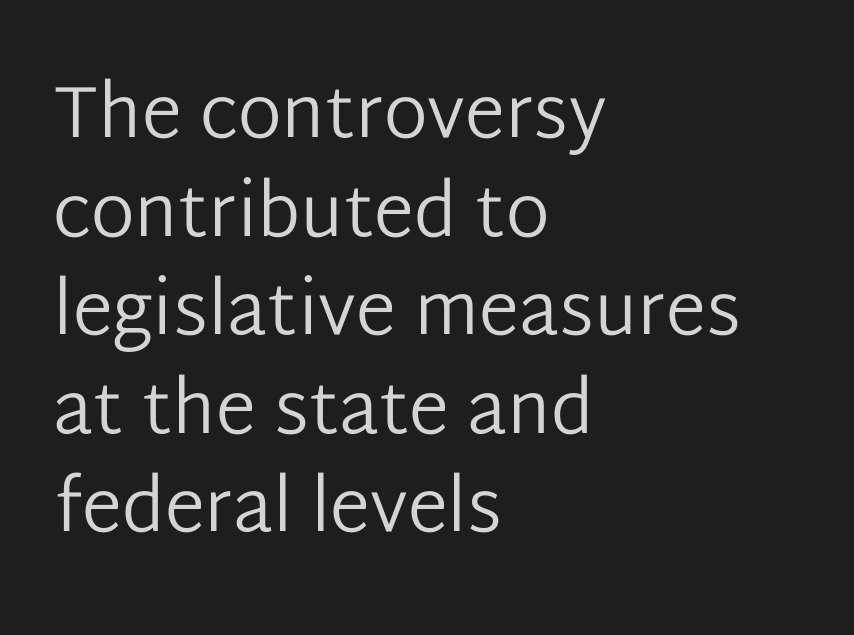
Honestly, there is no underline to notice here at all. In terms of leading, this rendering sits right in the middle. Casual observation: everything's shoved over to the left. Regarding serifs, this sample does without them. The letters advance in unequal steps, a hallmark of proportional type. Standard letterfit; no display-style spreading of the glyphs.
